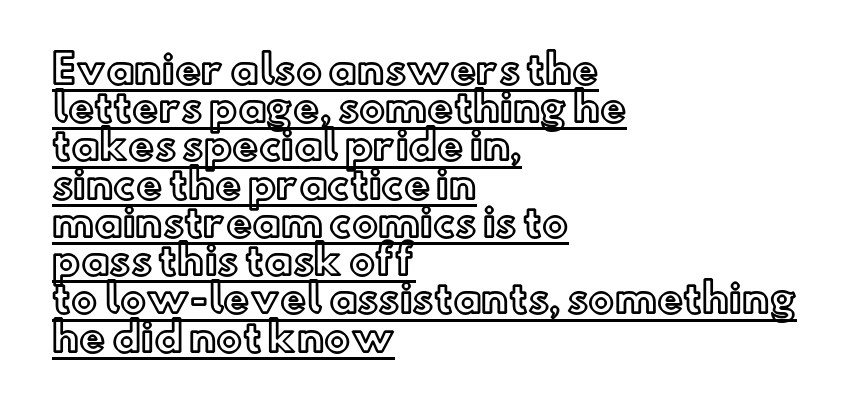
{"italic": "no", "width": "normal", "x_height": "small", "monospaced": "no", "underline": "yes", "align": "left", "line_spacing": "tight", "line_spacing_ratio": 0.98, "letter_spacing": "normal", "letter_spacing_em": 0.0, "glyph_px": 39}
